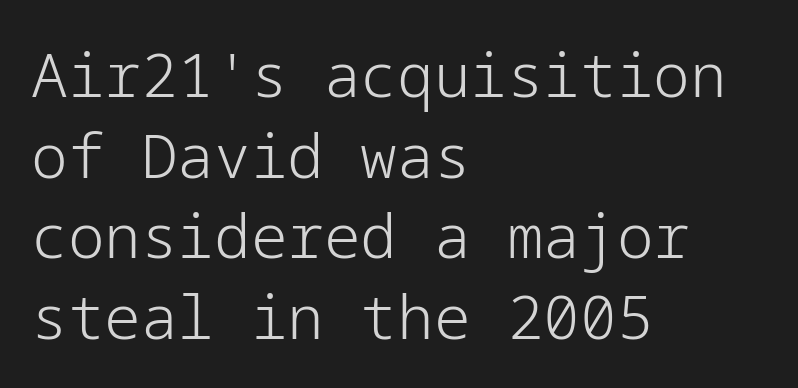
{"serif": "no", "italic": "no", "bold": "no", "weight": "light", "width": "normal", "stroke_contrast": "low", "x_height": "medium", "underline": "no", "align": "left", "line_spacing": "normal", "line_spacing_ratio": 1.32, "letter_spacing": "normal", "letter_spacing_em": 0.0, "glyph_px": 61}
